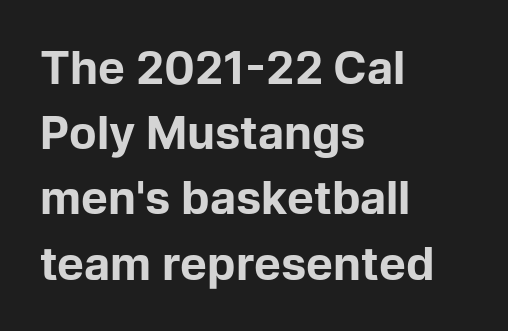
The image shows 45 px bold sans-serif type, upright; set left-aligned, normal line spacing (1.45x), normal letter spacing, not underlined; low stroke contrast and a medium x-height.
